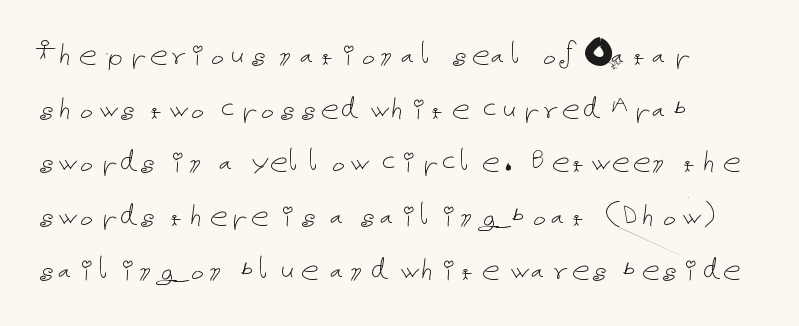
Q: Is the text bold? A: No.
Q: Is the text italic (slanted)? A: No, it is upright.
Q: Is the text underlined? A: No.
Q: Is the spacing between letters normal or unusually wide? A: Normal.
Q: Is the spacing between lines tight, normal or loose? A: Normal.
Q: Width (condensed, normal, or wide)? A: Normal.
Q: Stroke contrast? A: Low.
Q: x-height? A: Medium.
